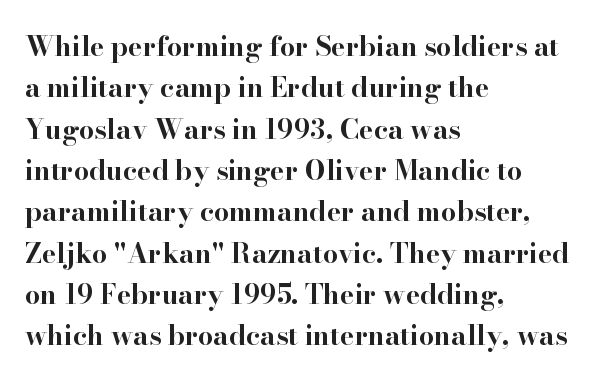
Q: Is the text bold? A: Yes.
Q: Is the text italic (slanted)? A: No, it is upright.
Q: Is the text underlined? A: No.
Q: How is the paragraph aligned? A: Left-aligned.
Q: Is the spacing between letters normal or unusually wide? A: Normal.
Q: Is the spacing between lines tight, normal or loose? A: Normal.
